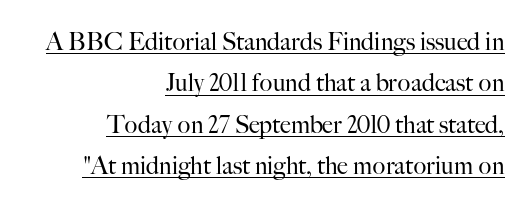
{"italic": "no", "bold": "no", "underline": "yes", "align": "right", "line_spacing_ratio": 1.72, "letter_spacing": "normal", "letter_spacing_em": 0.0, "glyph_px": 24}
